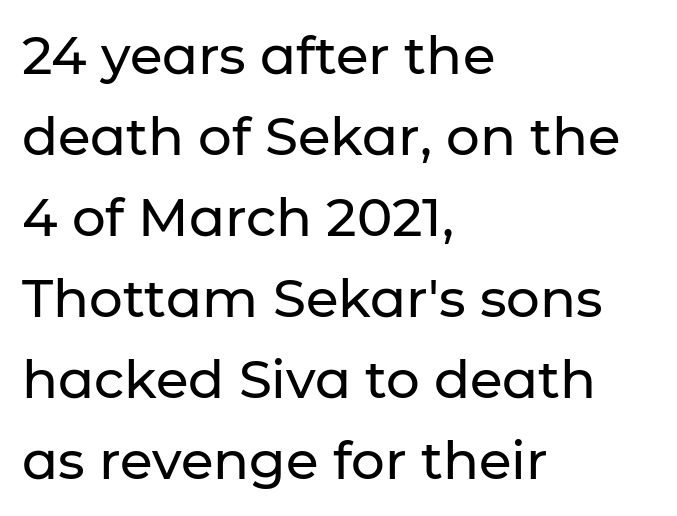
Q: Is the text italic (slanted)? A: No, it is upright.
Q: Is the typeface a serif or a sans-serif typeface? A: Sans-serif.
Q: Is the text underlined? A: No.
Q: How is the paragraph aligned? A: Left-aligned.
Q: Is the spacing between letters normal or unusually wide? A: Normal.
Q: Is the spacing between lines tight, normal or loose? A: Normal.
Q: Width (condensed, normal, or wide)? A: Normal.
Q: Stroke contrast? A: Low.
Q: x-height? A: Medium.
Q: Monospaced? A: No.
